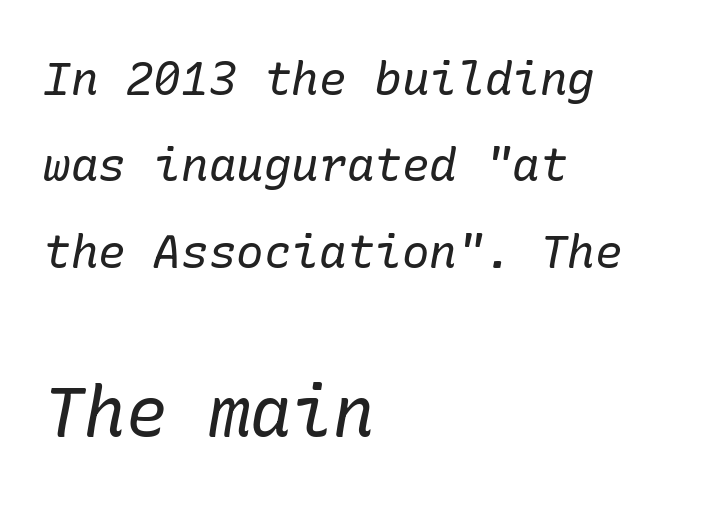
The image shows 69 px regular-weight type, italic (leaning right); set left-aligned, line spacing 1.88x, normal letter spacing, not underlined; the second (bottom) block is 1.5x larger; low stroke contrast and a medium x-height.
